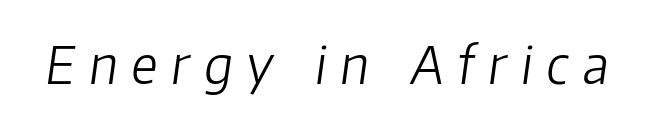
The tracking jumps out immediately: characters are airy and widely separated. The typography opts for an oblique posture over an upright one. The rendering uses natural spacing where letterforms have individual widths. Type without underlining. The face looks like a standard text weight, possibly lighter.
